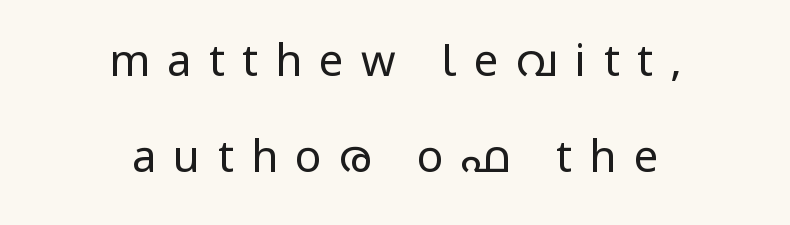
The passage shown is not bold in any degree. Honestly, the rows look like they've been pulled way apart. Beneath every word, the page is bare. This sample is center-justified, so both line endings float freely.
